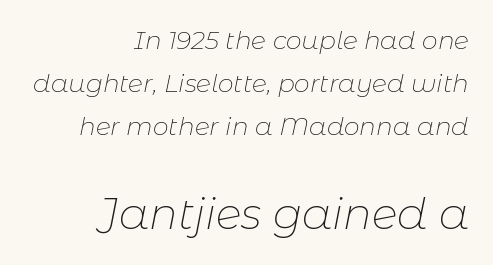
Q: Is the text bold? A: No.
Q: Is the text italic (slanted)? A: Yes, it leans right by about 11 degrees.
Q: Is the text underlined? A: No.
Q: How is the paragraph aligned? A: Right-aligned.
Q: Is the spacing between letters normal or unusually wide? A: Normal.
Q: Which block of text is set in a larger size, the first (top) or the second (bottom)? A: The second (bottom) one.
Q: Width (condensed, normal, or wide)? A: Normal.
Q: Stroke contrast? A: Low.
Q: x-height? A: Medium.
Q: Monospaced? A: No.
